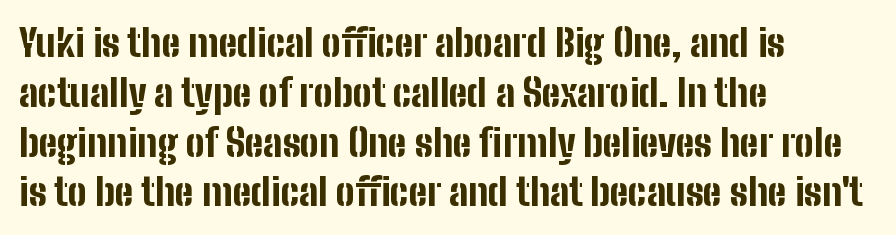
{"serif": "no", "italic": "no", "bold": "yes", "weight": "bold", "width": "condensed", "stroke_contrast": "low", "x_height": "medium", "monospaced": "no", "underline": "no", "align": "left", "line_spacing": "normal", "line_spacing_ratio": 1.31, "letter_spacing": "normal", "letter_spacing_em": 0.0, "glyph_px": 38}
